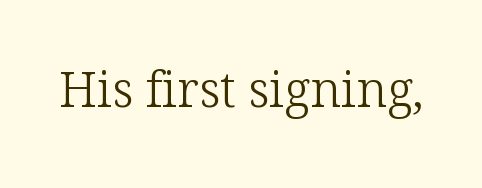
The image shows 49 px light serif type, upright; set normal letter spacing, not underlined; low stroke contrast and a medium x-height.
